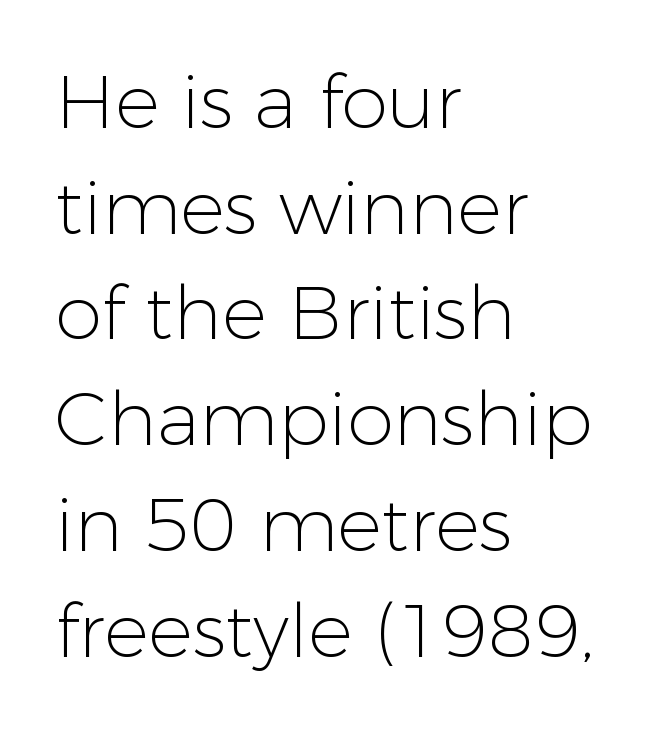
{"serif": "no", "italic": "no", "bold": "no", "weight": "light", "width": "normal", "stroke_contrast": "low", "x_height": "medium", "monospaced": "no", "underline": "no", "align": "left", "line_spacing": "normal", "line_spacing_ratio": 1.41, "letter_spacing": "normal", "letter_spacing_em": 0.0, "glyph_px": 75}
